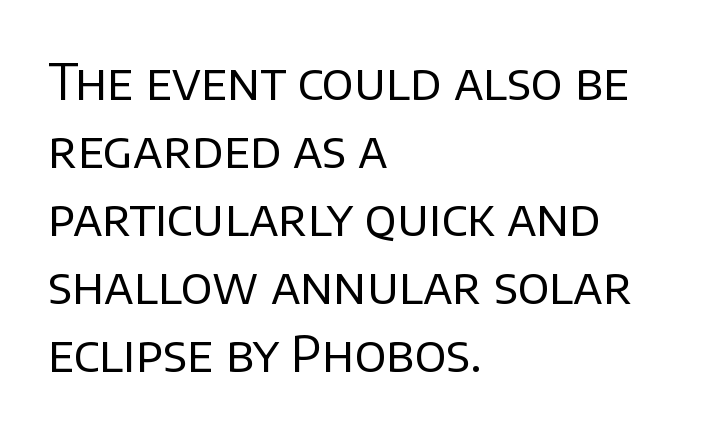
Q: Is the text bold? A: No.
Q: Is the text italic (slanted)? A: No, it is upright.
Q: Is the typeface a serif or a sans-serif typeface? A: Sans-serif.
Q: Is the text underlined? A: No.
Q: How is the paragraph aligned? A: Left-aligned.
Q: Is the spacing between letters normal or unusually wide? A: Normal.
Q: Is the spacing between lines tight, normal or loose? A: Normal.
Q: Width (condensed, normal, or wide)? A: Normal.
Q: Stroke contrast? A: Low.
Q: x-height? A: Large.
Q: Monospaced? A: No.
